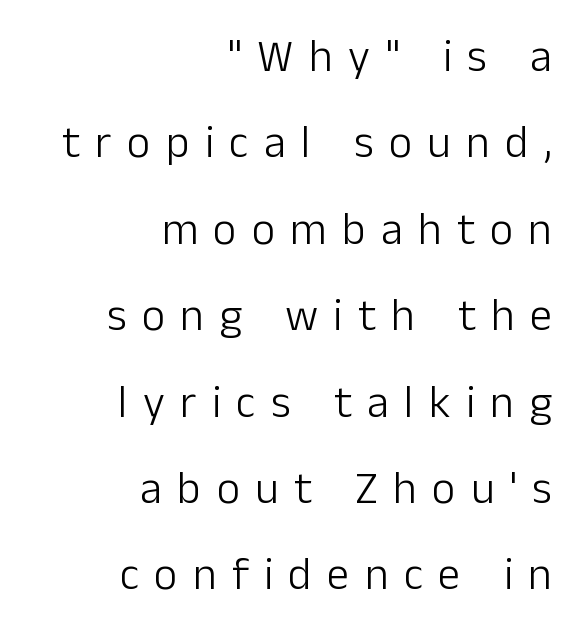
Q: Is the text bold? A: No.
Q: Is the text italic (slanted)? A: No, it is upright.
Q: Is the typeface a serif or a sans-serif typeface? A: Sans-serif.
Q: Is the text underlined? A: No.
Q: How is the paragraph aligned? A: Right-aligned.
Q: Is the spacing between letters normal or unusually wide? A: Unusually wide.
Q: Is the spacing between lines tight, normal or loose? A: Loose.
Q: Width (condensed, normal, or wide)? A: Normal.
Q: Stroke contrast? A: Low.
Q: x-height? A: Medium.
Q: Monospaced? A: No.
